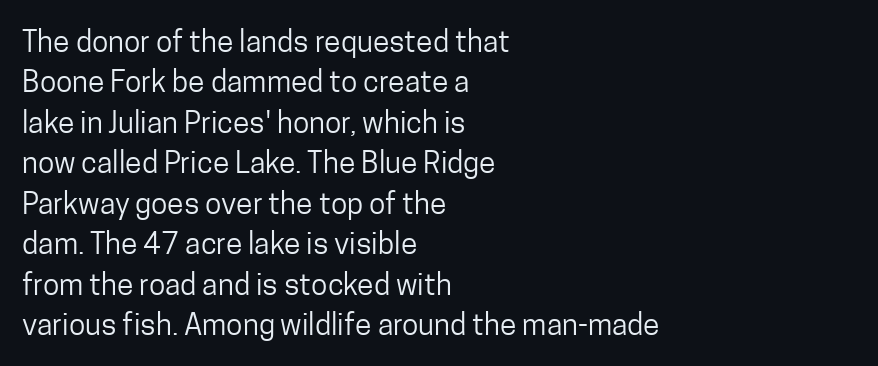
Q: Is the text bold? A: No.
Q: Is the text italic (slanted)? A: No, it is upright.
Q: Is the typeface a serif or a sans-serif typeface? A: Sans-serif.
Q: Is the text underlined? A: No.
Q: How is the paragraph aligned? A: Left-aligned.
Q: Is the spacing between letters normal or unusually wide? A: Normal.
Q: Is the spacing between lines tight, normal or loose? A: Normal.
Q: Width (condensed, normal, or wide)? A: Condensed.
Q: Stroke contrast? A: Low.
Q: x-height? A: Medium.
Q: Monospaced? A: No.
